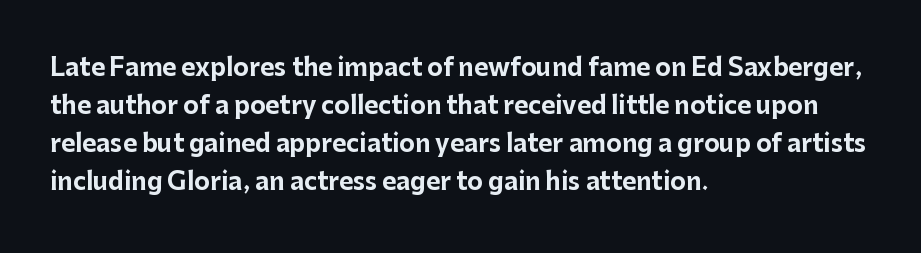
The space between consecutive lines is moderate. Alignment: flush left. The passage shown is not underscored anywhere. The type is set solid horizontally, with unmodified tracking. The characters look thick and weighty, a clear bold. Unlike italic type, these characters show no tilt at all.
